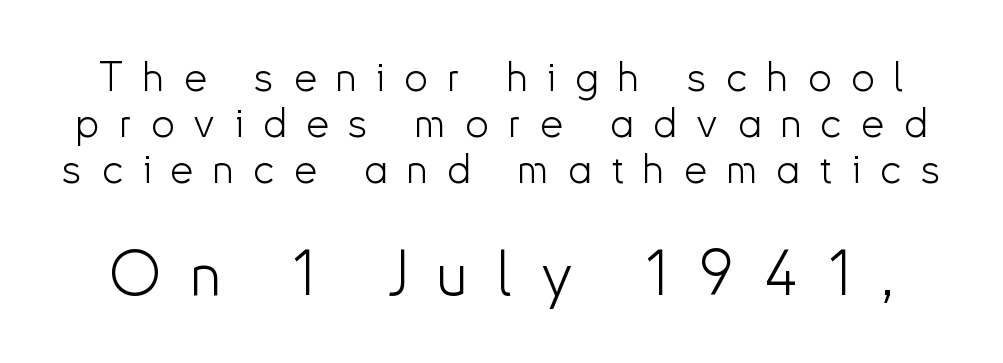
Q: Is the text bold? A: No.
Q: Is the text italic (slanted)? A: No, it is upright.
Q: Is the typeface a serif or a sans-serif typeface? A: Sans-serif.
Q: Is the text underlined? A: No.
Q: Is the spacing between letters normal or unusually wide? A: Unusually wide.
Q: Is the spacing between lines tight, normal or loose? A: Tight.
Q: Which block of text is set in a larger size, the first (top) or the second (bottom)? A: The second (bottom) one.
Q: Width (condensed, normal, or wide)? A: Normal.
Q: Stroke contrast? A: Low.
Q: x-height? A: Small.
Q: Monospaced? A: No.
